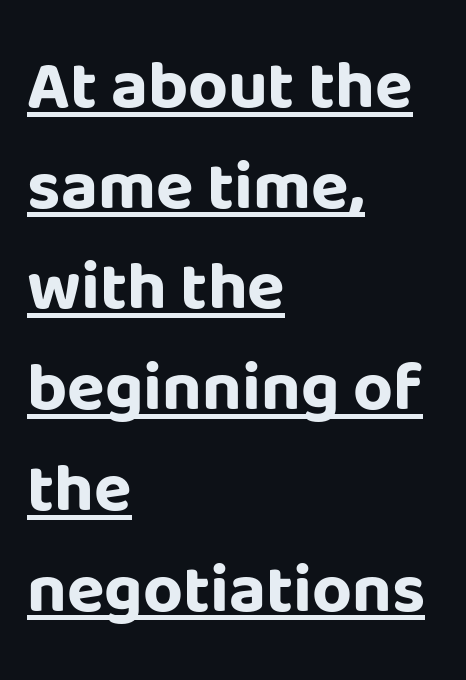
Summary of vertical rhythm: regular, with standard interline spacing. Its strokes are broad and dark, the hallmark of bold type. This rendering employs a face without finishing strokes, i.e., a sans-serif. No italicization has been applied; the sample stays upright. Words appear dense and cohesive because spacing is normal. This is underlined copy, the kind a proofreader might mark for attention.
